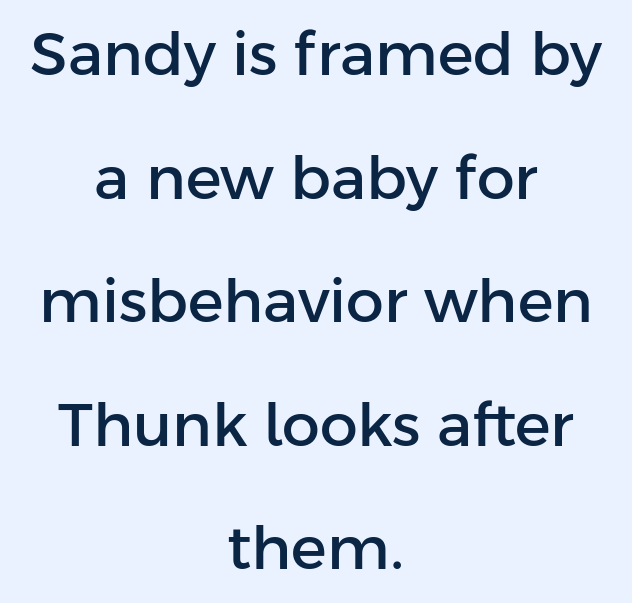
{"serif": "no", "italic": "no", "width": "normal", "stroke_contrast": "low", "x_height": "medium", "monospaced": "no", "underline": "no", "align": "center", "line_spacing": "loose", "line_spacing_ratio": 2.06, "letter_spacing": "normal", "letter_spacing_em": 0.0, "glyph_px": 60}
